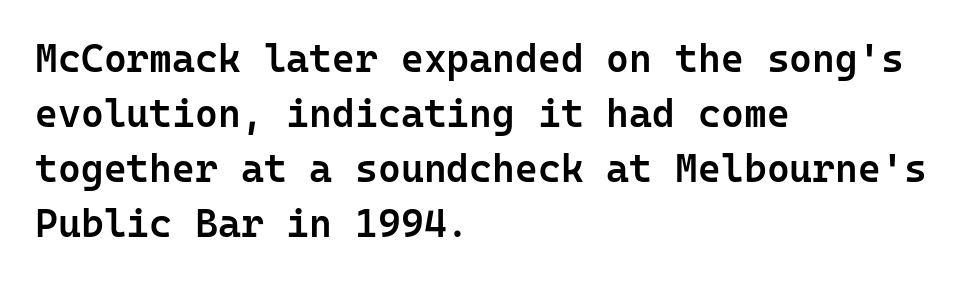
The image shows 39 px semibold sans-serif type, upright, monospaced; set left-aligned, normal line spacing (1.41x), normal letter spacing, not underlined; low stroke contrast and a medium x-height.
